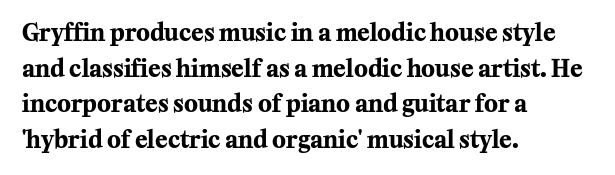
The image shows 23 px bold type, upright; set left-aligned, normal line spacing (1.55x), normal letter spacing, not underlined.
